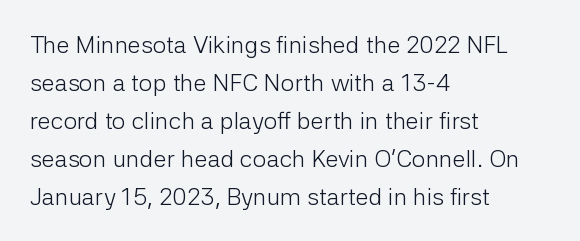
Caption: standard tracking, unaltered. How would I describe the line gaps? Plain and ordinary. Notice how the stems are strictly vertical — no italics here. The typeface has the unassuming heft of standard copy or less. The lines are quadded left.
